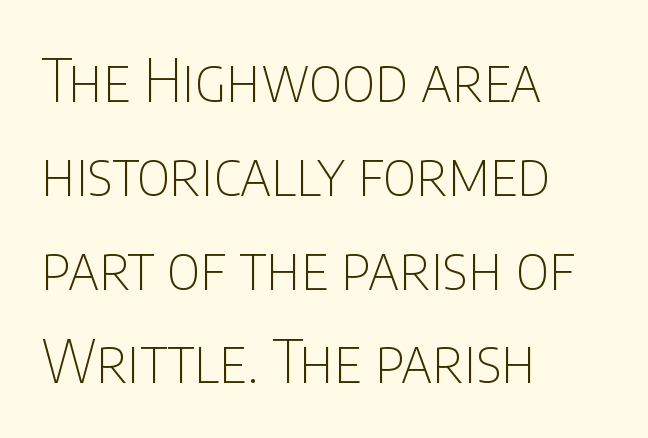
Q: Is the text bold? A: No.
Q: Is the text italic (slanted)? A: No, it is upright.
Q: Is the typeface a serif or a sans-serif typeface? A: Sans-serif.
Q: Is the text underlined? A: No.
Q: How is the paragraph aligned? A: Left-aligned.
Q: Is the spacing between letters normal or unusually wide? A: Normal.
Q: Is the spacing between lines tight, normal or loose? A: Normal.
Q: Width (condensed, normal, or wide)? A: Condensed.
Q: Stroke contrast? A: Low.
Q: x-height? A: Large.
Q: Monospaced? A: No.
